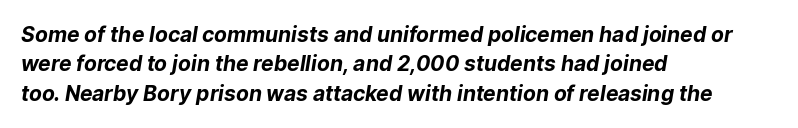
{"bold": "yes", "underline": "no", "align": "left", "line_spacing": "normal", "line_spacing_ratio": 1.4, "letter_spacing": "normal", "letter_spacing_em": 0.0, "glyph_px": 21}
